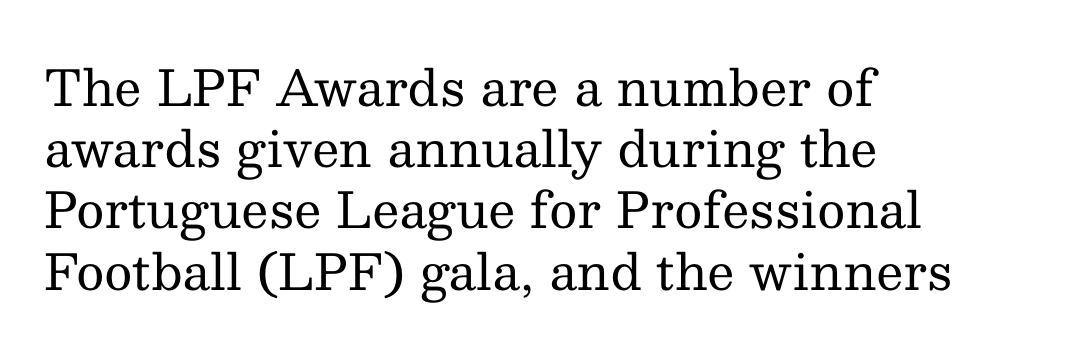
{"serif": "yes", "italic": "no", "bold": "no", "weight": "regular", "width": "normal", "stroke_contrast": "medium", "x_height": "medium", "monospaced": "no", "underline": "no", "align": "left", "line_spacing": "normal", "line_spacing_ratio": 1.25, "letter_spacing": "normal", "letter_spacing_em": 0.0, "glyph_px": 49}
